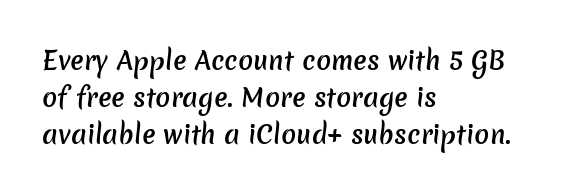
Q: Is the text bold? A: Semi-bold.
Q: Is the text underlined? A: No.
Q: How is the paragraph aligned? A: Left-aligned.
Q: Is the spacing between letters normal or unusually wide? A: Normal.
Q: Is the spacing between lines tight, normal or loose? A: Normal.
